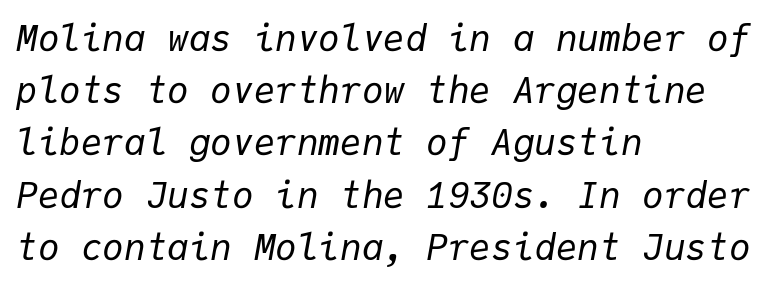
Q: Is the text bold? A: No.
Q: Is the text italic (slanted)? A: Yes, it leans right by about 9 degrees.
Q: Is the text underlined? A: No.
Q: How is the paragraph aligned? A: Left-aligned.
Q: Is the spacing between letters normal or unusually wide? A: Normal.
Q: Is the spacing between lines tight, normal or loose? A: Normal.
Q: Width (condensed, normal, or wide)? A: Normal.
Q: Stroke contrast? A: Low.
Q: x-height? A: Medium.
Q: Monospaced? A: Yes.
